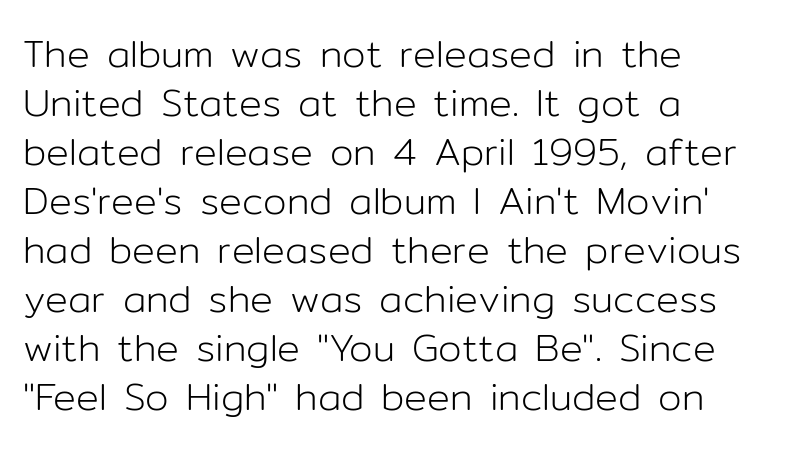
Q: Is the text bold? A: No.
Q: Is the text italic (slanted)? A: No, it is upright.
Q: Is the typeface a serif or a sans-serif typeface? A: Sans-serif.
Q: Is the text underlined? A: No.
Q: How is the paragraph aligned? A: Left-aligned.
Q: Is the spacing between letters normal or unusually wide? A: Normal.
Q: Is the spacing between lines tight, normal or loose? A: Normal.
Q: Width (condensed, normal, or wide)? A: Normal.
Q: Stroke contrast? A: Low.
Q: x-height? A: Medium.
Q: Monospaced? A: No.
